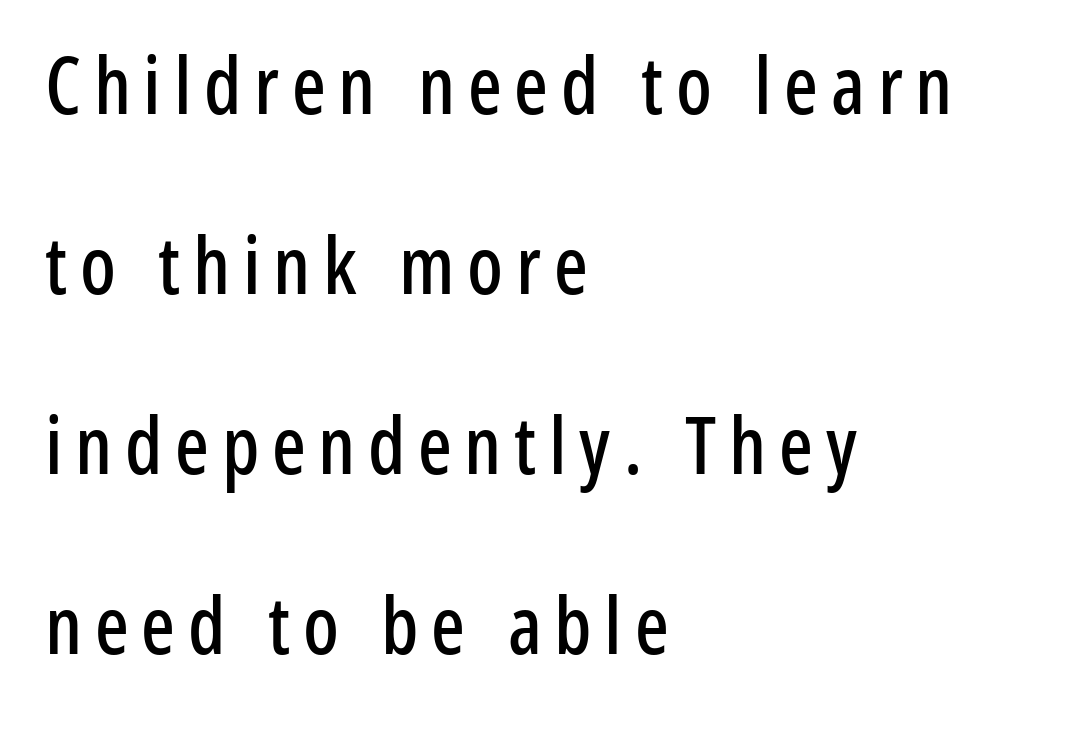
The image shows 79 px condensed sans-serif type, upright; set left-aligned, loose line spacing (2.28x), not underlined; low stroke contrast and a medium x-height.
